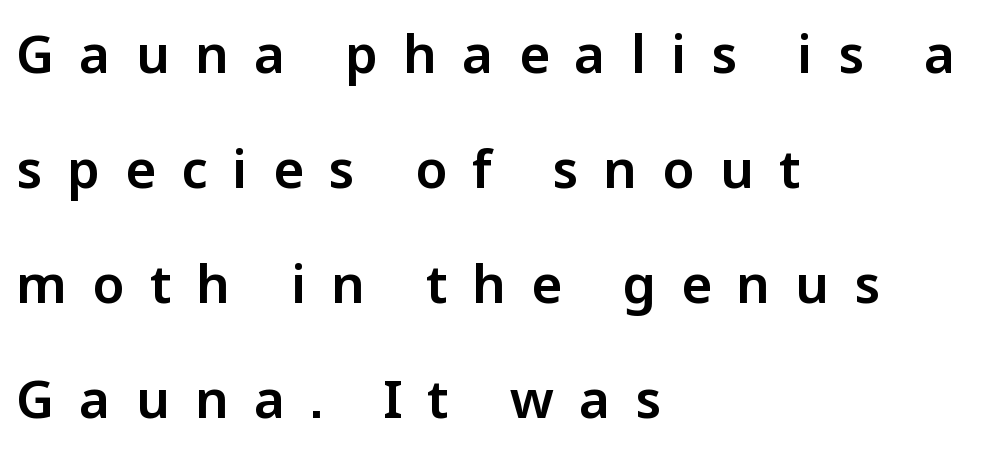
One glance says open: line gaps are wider than usual. Each letter keeps its own natural width here, so spacing adapts to shape. Decoration check: the copy has no underline. Notice how the stems are strictly vertical — no italics here.
